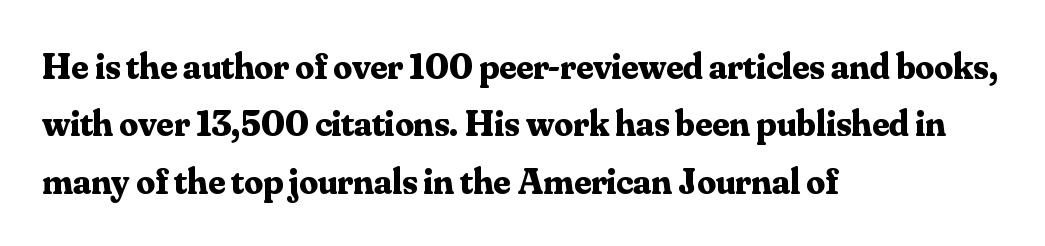
The image shows 37 px bold serif type, upright; set left-aligned, normal line spacing (1.55x), normal letter spacing, not underlined; medium stroke contrast and a small x-height.
